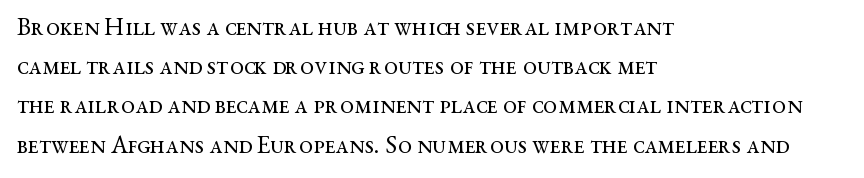
Is this a heavy cut? Hardly; it is regular or lighter. In CSS terms this would be text-align: left. Words appear dense and cohesive because spacing is normal. The gap between lines stays unmarked. Reading down the column, the eye jumps a familiar distance to each next line. This is roman type, the default non-slanted kind.
